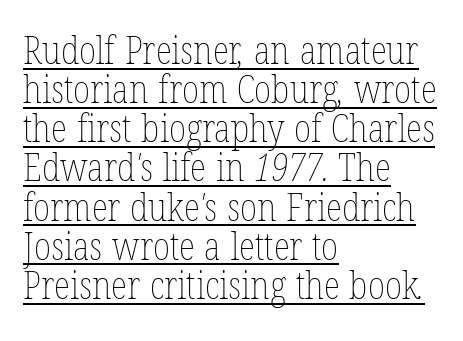
Q: Is the text bold? A: No.
Q: Is the text underlined? A: Yes.
Q: How is the paragraph aligned? A: Left-aligned.
Q: Is the spacing between letters normal or unusually wide? A: Normal.
Q: Is the spacing between lines tight, normal or loose? A: Tight.
Q: Width (condensed, normal, or wide)? A: Condensed.
Q: Stroke contrast? A: Low.
Q: x-height? A: Medium.
Q: Monospaced? A: No.
